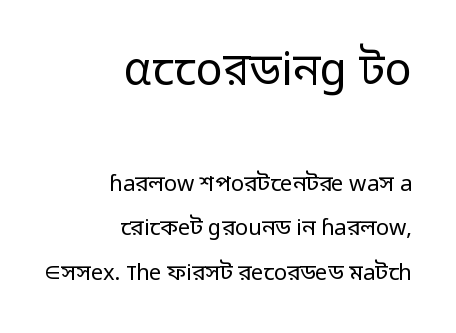
The image shows 45 px regular-weight sans-serif type, upright; set right-aligned, loose line spacing (2.02x), normal letter spacing, not underlined; the first (top) block is 2.05x larger; low stroke contrast and a medium x-height.
